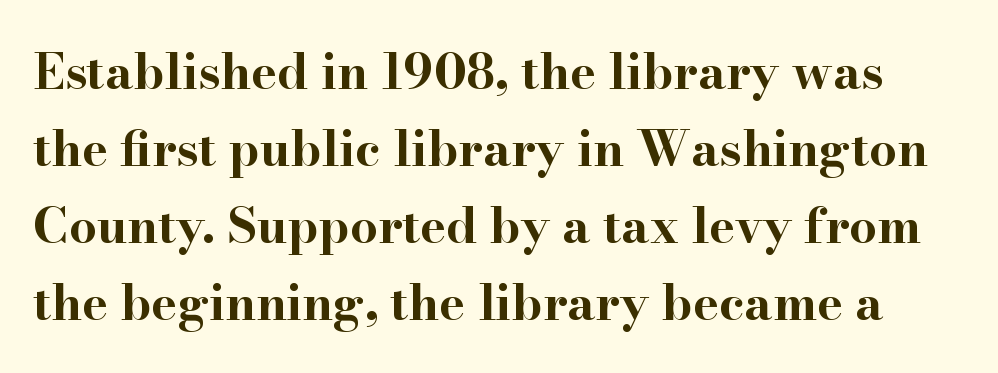
The image shows 49 px bold, wide serif type, upright; set normal line spacing (1.57x), normal letter spacing, not underlined; high stroke contrast and a small x-height.
